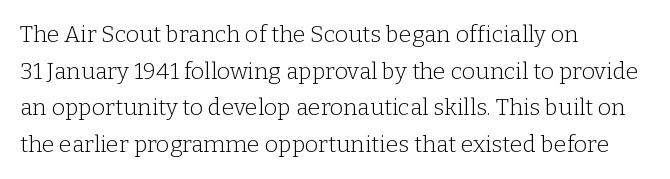
Q: Is the text bold? A: No.
Q: Is the text italic (slanted)? A: No, it is upright.
Q: Is the text underlined? A: No.
Q: How is the paragraph aligned? A: Left-aligned.
Q: Is the spacing between letters normal or unusually wide? A: Normal.
Q: Is the spacing between lines tight, normal or loose? A: Normal.
